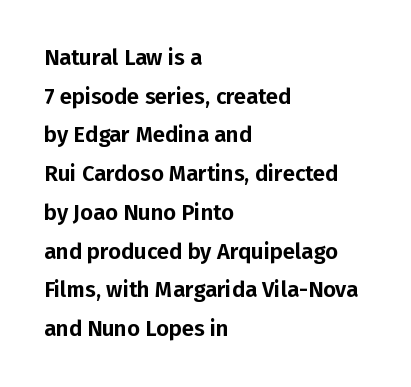
{"italic": "no", "underline": "no", "align": "left", "line_spacing_ratio": 1.76, "letter_spacing": "normal", "letter_spacing_em": 0.0, "glyph_px": 22}
